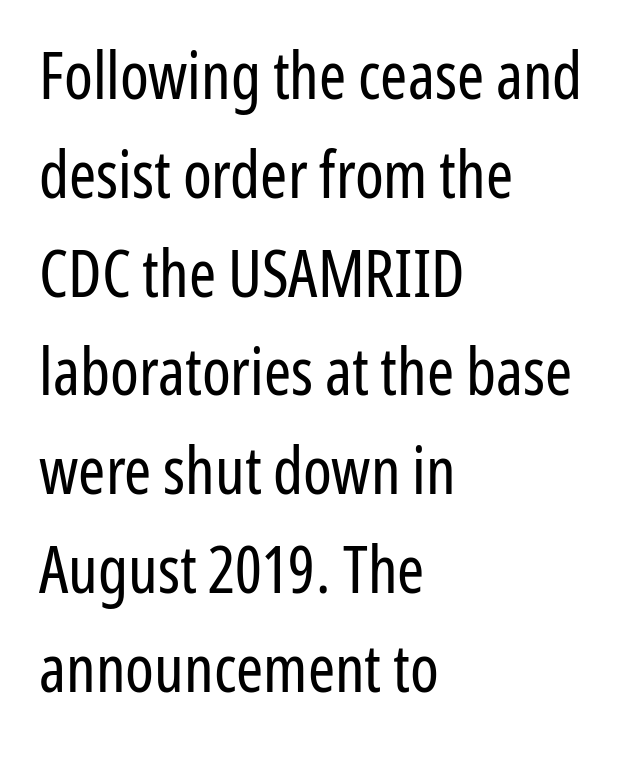
The image shows 65 px regular-weight, condensed sans-serif type, upright; set left-aligned, normal line spacing (1.52x), normal letter spacing, not underlined; low stroke contrast and a medium x-height.
